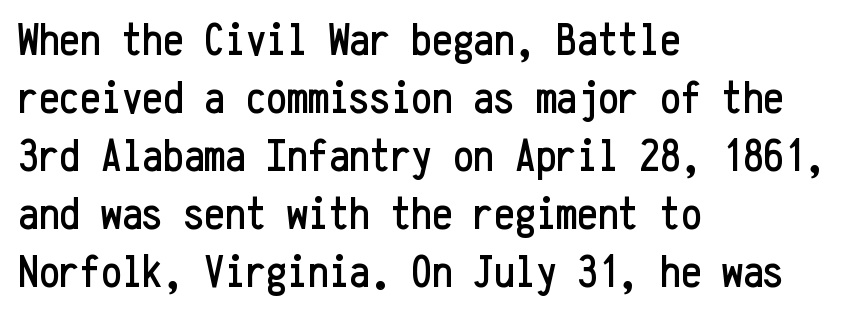
The image shows 46 px condensed sans-serif type, upright, monospaced; set left-aligned, normal line spacing (1.26x), normal letter spacing, not underlined; low stroke contrast and a medium x-height.
